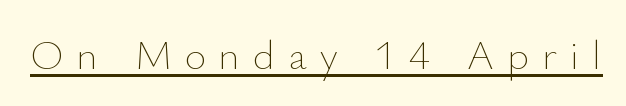
The lettering holds an erect, upright posture throughout. This sample has the flowing, uneven cadence of proportional lettering. Weight class: somewhere from thin through regular. The passage shown has open, widely tracked lettering throughout. The passage shown is underscored from start to finish.
